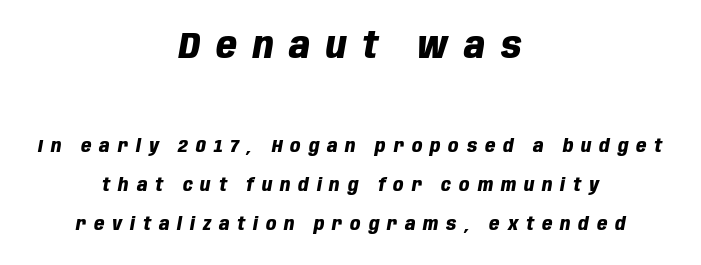
This is oblique type, the kind used for emphasis or titles. Here the first block reads like a headline and the second like body copy. The passage shown is typed in a proportional face where columns would drift. One-word summary of the alignment: center.
